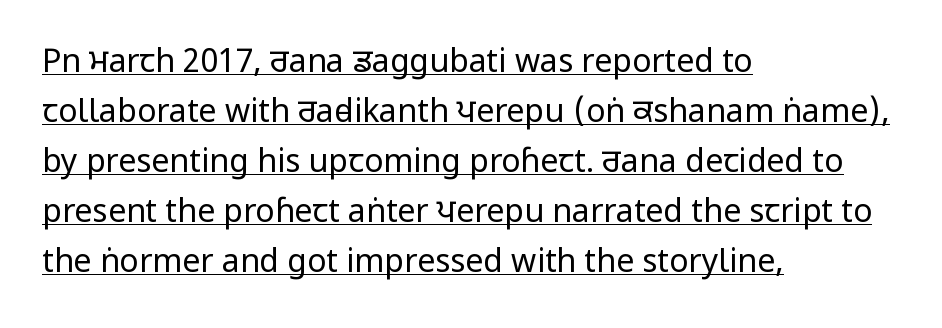
The strokes carry an ordinary text weight at most. Are there feet on the stems? There aren't — it's a sans. This block has exactly the height ordinary leading produces. The letters advance in unequal steps, a hallmark of proportional type.
